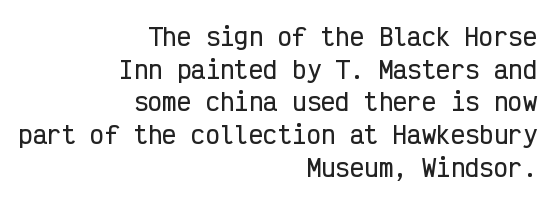
{"italic": "no", "underline": "no", "align": "right", "line_spacing": "normal", "line_spacing_ratio": 1.36, "letter_spacing": "normal", "letter_spacing_em": 0.0, "glyph_px": 24}
